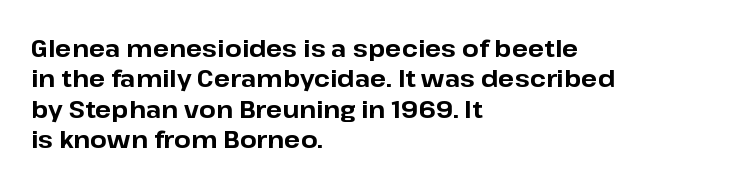
Q: Is the text bold? A: Yes.
Q: Is the text italic (slanted)? A: No, it is upright.
Q: Is the text underlined? A: No.
Q: How is the paragraph aligned? A: Left-aligned.
Q: Is the spacing between letters normal or unusually wide? A: Normal.
Q: Is the spacing between lines tight, normal or loose? A: Normal.
